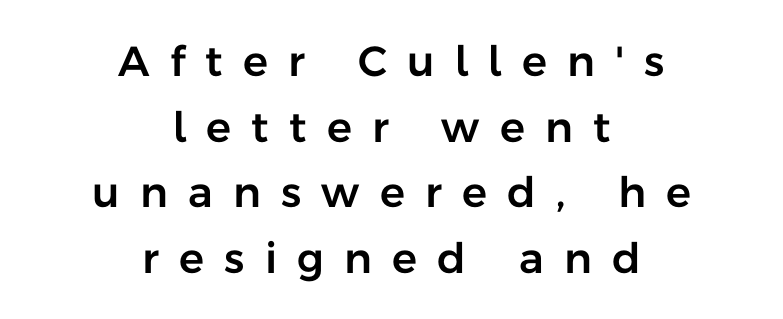
Q: Is the text italic (slanted)? A: No, it is upright.
Q: Is the typeface a serif or a sans-serif typeface? A: Sans-serif.
Q: Is the text underlined? A: No.
Q: How is the paragraph aligned? A: Centered.
Q: Is the spacing between letters normal or unusually wide? A: Unusually wide.
Q: Is the spacing between lines tight, normal or loose? A: Normal.
Q: Width (condensed, normal, or wide)? A: Normal.
Q: Stroke contrast? A: Low.
Q: x-height? A: Medium.
Q: Monospaced? A: No.
